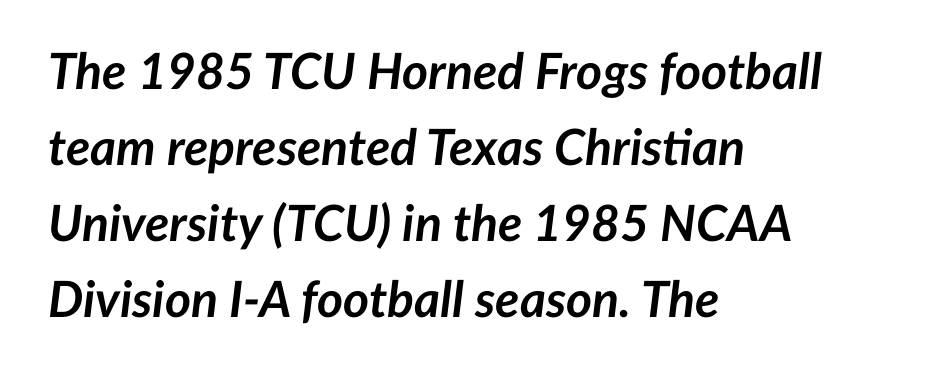
The rendering applies a slant to the glyphs. The text block is weighted toward the left margin, trailing off unevenly rightward. Each row of text sits above clean, open space. The rendering uses natural spacing where letterforms have individual widths. The tracking reads as untouched default to a designer's eye.
